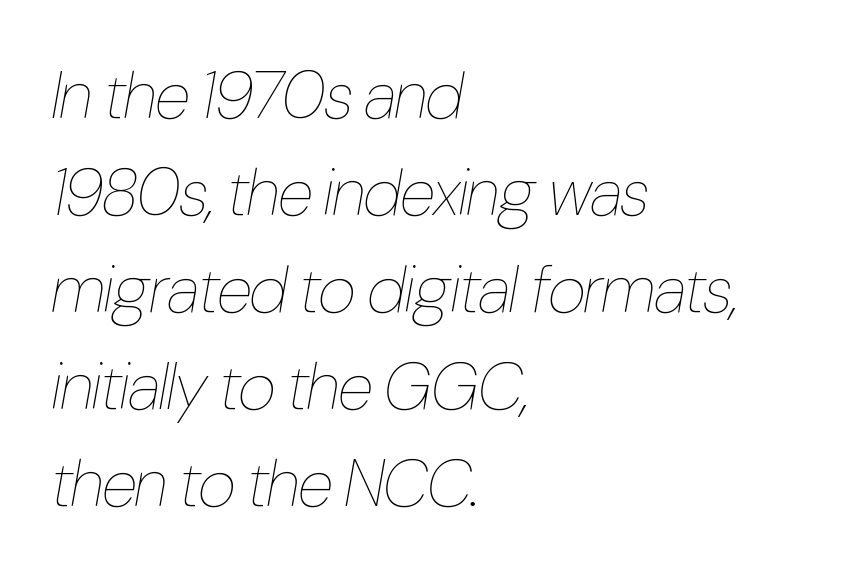
Q: Is the text bold? A: No.
Q: Is the text italic (slanted)? A: Yes, it leans right by about 10 degrees.
Q: Is the text underlined? A: No.
Q: How is the paragraph aligned? A: Left-aligned.
Q: Is the spacing between letters normal or unusually wide? A: Normal.
Q: Is the spacing between lines tight, normal or loose? A: Normal.
Q: Width (condensed, normal, or wide)? A: Condensed.
Q: Stroke contrast? A: Low.
Q: x-height? A: Medium.
Q: Monospaced? A: No.
